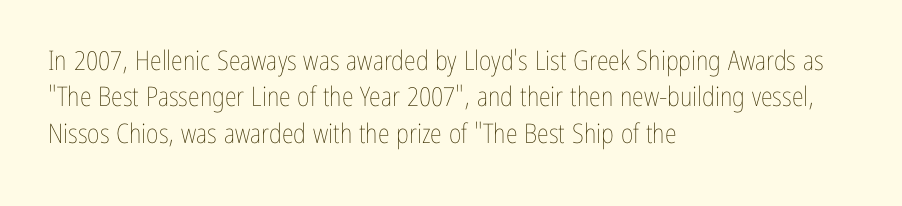
The image shows 27 px text type, upright; set left-aligned, normal line spacing (1.35x), normal letter spacing, not underlined.
